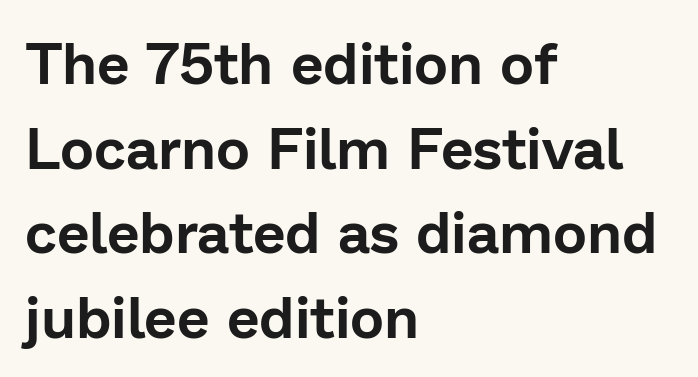
Q: Is the text italic (slanted)? A: No, it is upright.
Q: Is the typeface a serif or a sans-serif typeface? A: Sans-serif.
Q: Is the text underlined? A: No.
Q: How is the paragraph aligned? A: Left-aligned.
Q: Is the spacing between letters normal or unusually wide? A: Normal.
Q: Is the spacing between lines tight, normal or loose? A: Normal.
Q: Width (condensed, normal, or wide)? A: Normal.
Q: Stroke contrast? A: Low.
Q: x-height? A: Medium.
Q: Monospaced? A: No.
